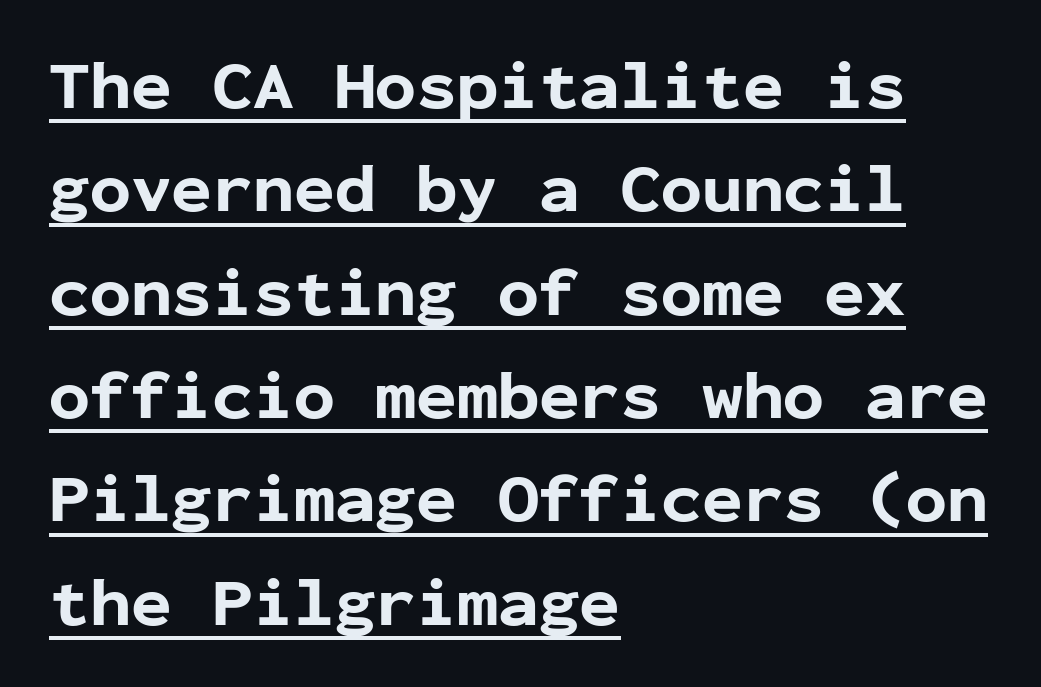
{"serif": "no", "italic": "no", "bold": "yes", "weight": "bold", "width": "normal", "stroke_contrast": "low", "x_height": "medium", "monospaced": "yes", "underline": "yes", "align": "left", "line_spacing": "normal", "line_spacing_ratio": 1.52, "letter_spacing": "normal", "letter_spacing_em": 0.0, "glyph_px": 68}
